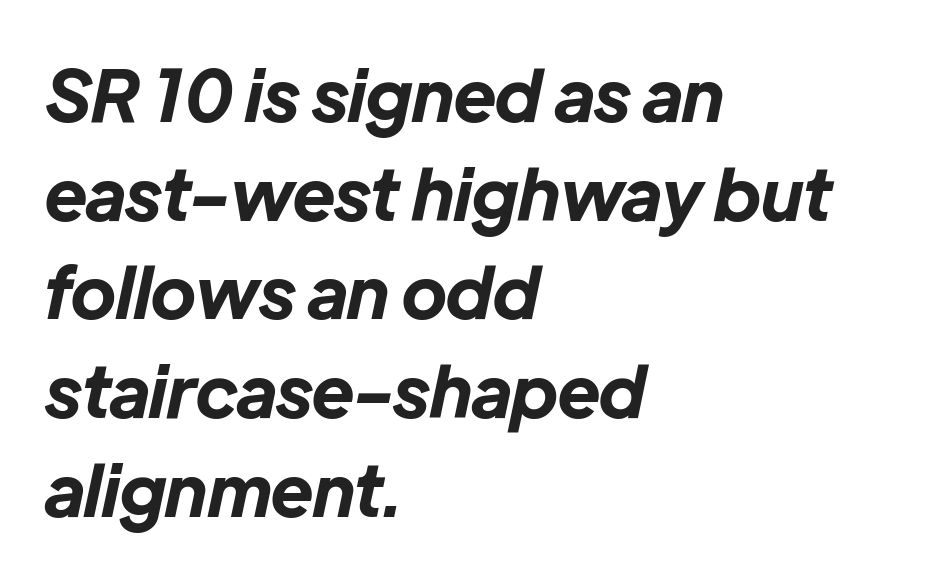
{"italic": "yes", "lean": "right", "slant_degrees": 12, "bold": "yes", "weight": "bold", "width": "normal", "stroke_contrast": "low", "x_height": "medium", "monospaced": "no", "underline": "no", "align": "left", "line_spacing": "normal", "line_spacing_ratio": 1.39, "letter_spacing": "normal", "letter_spacing_em": 0.0, "glyph_px": 71}
